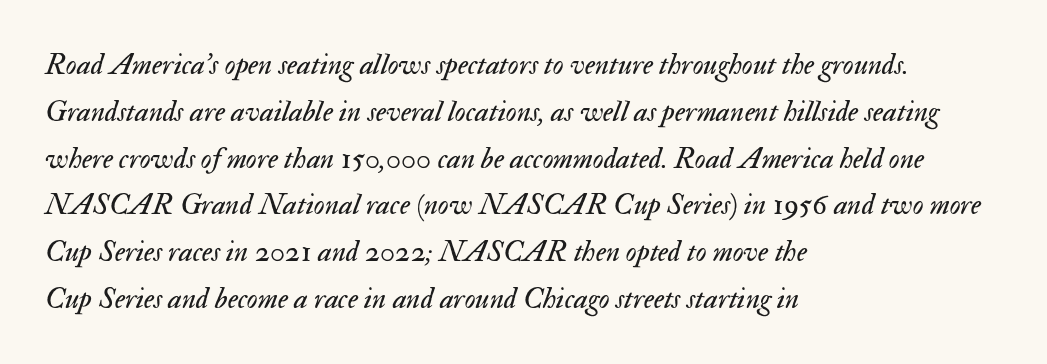
Q: Is the text bold? A: No.
Q: Is the text italic (slanted)? A: Yes, it leans right by about 17 degrees.
Q: Is the text underlined? A: No.
Q: How is the paragraph aligned? A: Left-aligned.
Q: Is the spacing between letters normal or unusually wide? A: Normal.
Q: Is the spacing between lines tight, normal or loose? A: Normal.
Q: Width (condensed, normal, or wide)? A: Normal.
Q: Stroke contrast? A: Medium.
Q: x-height? A: Small.
Q: Monospaced? A: No.
